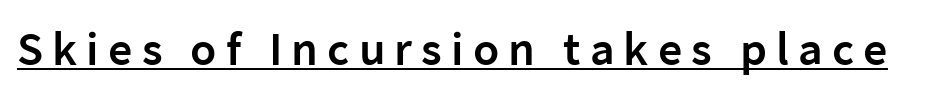
The image shows 48 px semibold sans-serif type, upright; set underlined; low stroke contrast and a medium x-height.
